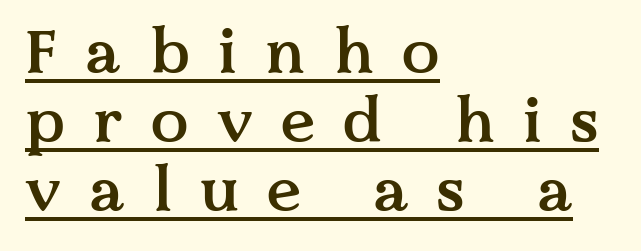
Q: Is the text bold? A: Semi-bold.
Q: Is the text italic (slanted)? A: No, it is upright.
Q: Is the typeface a serif or a sans-serif typeface? A: Serif.
Q: Is the text underlined? A: Yes.
Q: How is the paragraph aligned? A: Left-aligned.
Q: Is the spacing between letters normal or unusually wide? A: Unusually wide.
Q: Is the spacing between lines tight, normal or loose? A: Tight.
Q: Width (condensed, normal, or wide)? A: Normal.
Q: Stroke contrast? A: Medium.
Q: x-height? A: Medium.
Q: Monospaced? A: No.
